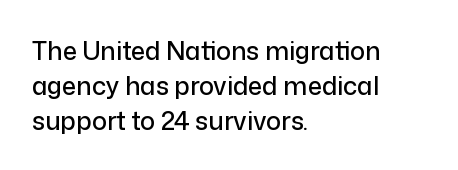
The rendering uses a moderate line-height, typical for paragraphs. A typesetter would call this zero additional tracking. Teacher's note: observe the even left margin — that is flush-left alignment. The string is rendered with underlining switched off. Posture: straight, roman, zero tilt.
